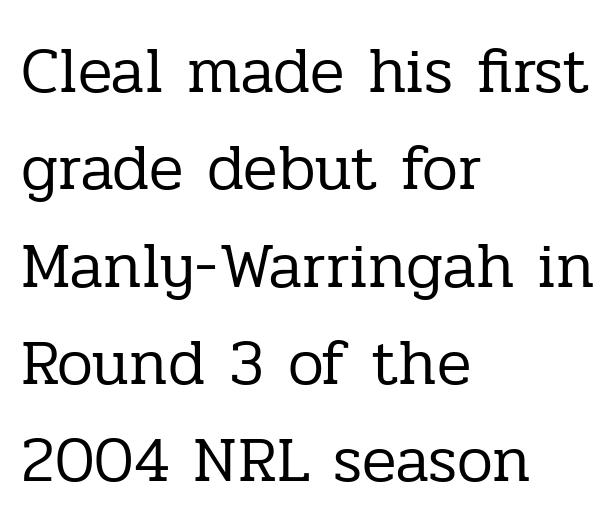
{"serif": "yes", "italic": "no", "bold": "no", "weight": "regular", "width": "normal", "stroke_contrast": "low", "x_height": "medium", "monospaced": "no", "underline": "no", "align": "left", "line_spacing": "normal", "line_spacing_ratio": 1.52, "letter_spacing": "normal", "letter_spacing_em": 0.0, "glyph_px": 64}
